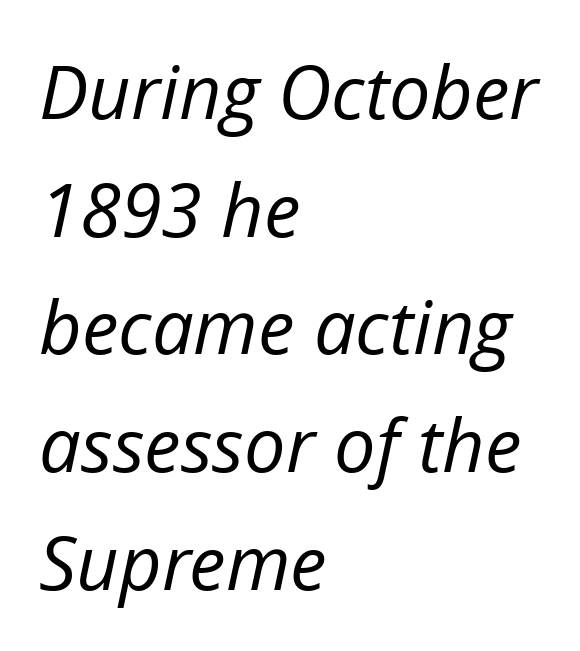
Q: Is the text bold? A: No.
Q: Is the text italic (slanted)? A: Yes, it leans right by about 12 degrees.
Q: Is the text underlined? A: No.
Q: How is the paragraph aligned? A: Left-aligned.
Q: Is the spacing between letters normal or unusually wide? A: Normal.
Q: Is the spacing between lines tight, normal or loose? A: Normal.
Q: Width (condensed, normal, or wide)? A: Normal.
Q: Stroke contrast? A: Low.
Q: x-height? A: Medium.
Q: Monospaced? A: No.
